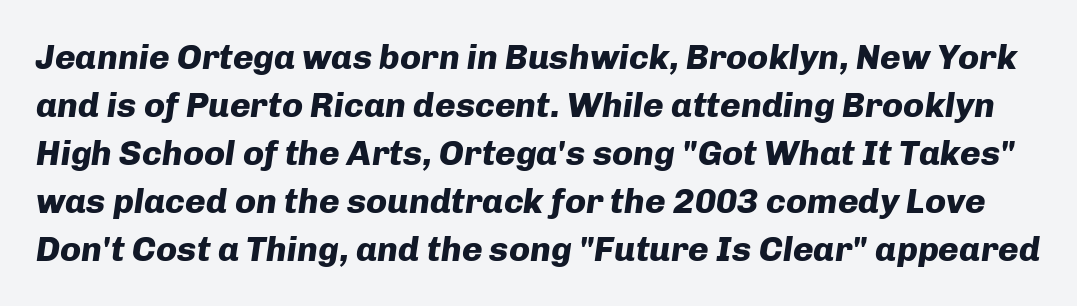
The image shows 35 px heavy type, italic (leaning right); set normal line spacing (1.37x), normal letter spacing, not underlined; low stroke contrast and a medium x-height.
